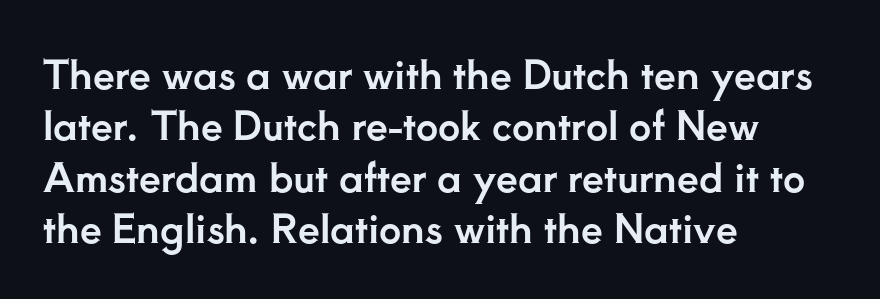
{"serif": "yes", "italic": "no", "width": "normal", "stroke_contrast": "low", "x_height": "small", "monospaced": "no", "underline": "no", "align": "left", "line_spacing": "normal", "line_spacing_ratio": 1.32, "letter_spacing": "normal", "letter_spacing_em": 0.0, "glyph_px": 39}
